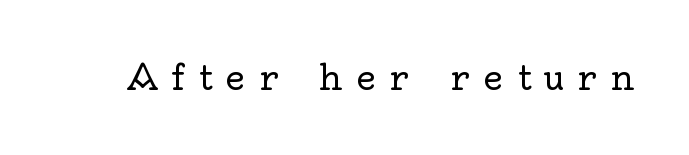
The image shows 35 px regular-weight serif type, upright; set unusually wide letter spacing (+0.37 em), not underlined; a small x-height.
